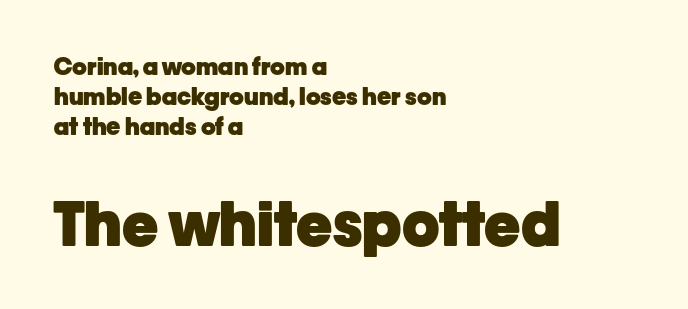
The image shows 61 px heavy sans-serif type, upright; set left-aligned, line spacing 1.24x, normal letter spacing, not underlined; the second (bottom) block is 2.54x larger; low stroke contrast and a medium x-height.
